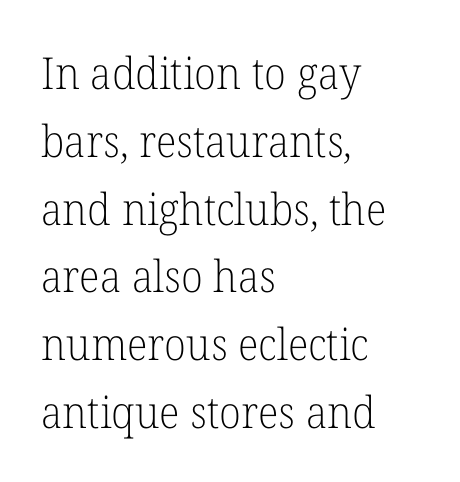
A clean baseline with only descenders dipping below it. Where is the straight margin? On the left. Posture: upright roman. This sample uses plain, unmodified letter spacing. Regarding serifs, this sample has them. The rendering uses natural spacing where letterforms have individual widths.
